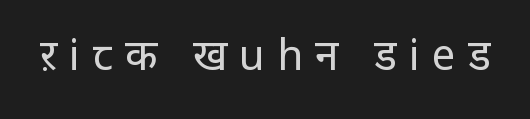
The letterforms stand isolated, each surrounded by extra space. You could not count columns in this text — the font is proportionally spaced. No feet cap the strokes, marking this as sans-serif type. Tall strokes in this sample are plumb rather than angled. On a weight scale, this lands at 450 or below. The space beneath each line is pristine and unruled.
